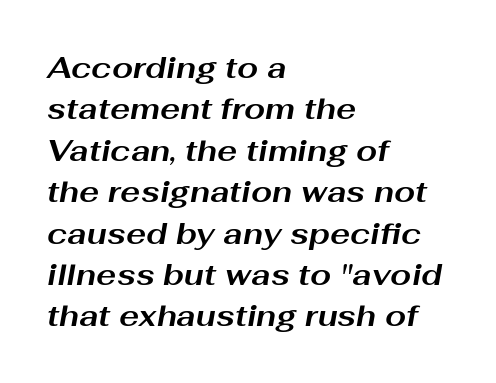
Q: Is the text bold? A: Yes.
Q: Is the text italic (slanted)? A: Yes, it leans right by about 10 degrees.
Q: Is the text underlined? A: No.
Q: How is the paragraph aligned? A: Left-aligned.
Q: Is the spacing between letters normal or unusually wide? A: Normal.
Q: Is the spacing between lines tight, normal or loose? A: Normal.
Q: Width (condensed, normal, or wide)? A: Wide.
Q: Stroke contrast? A: Medium.
Q: x-height? A: Medium.
Q: Monospaced? A: No.
